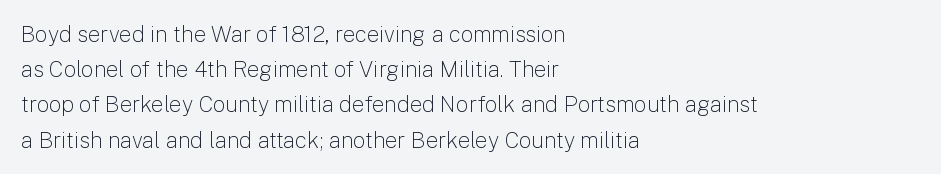
The image shows 22 px text type, upright; set left-aligned, normal line spacing (1.6x), normal letter spacing, not underlined.
